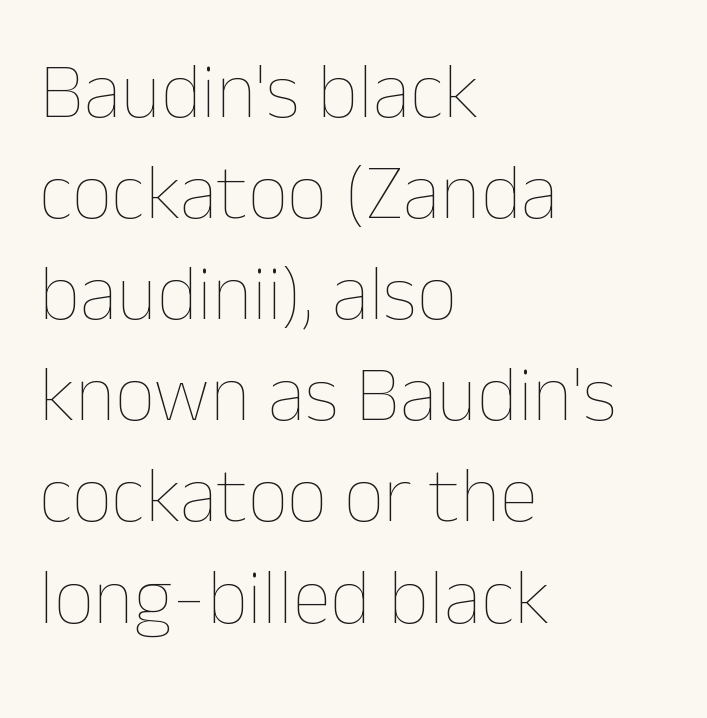
Counters stay open thanks to moderate or lighter strokes. Is there much room between lines? A standard amount, neither cramped nor airy. These lines are rendered in a variable-pitch font. Teacher's note: observe the even left margin — that is flush-left alignment. Tracking here is standard; glyphs follow each other at the usual distance.
